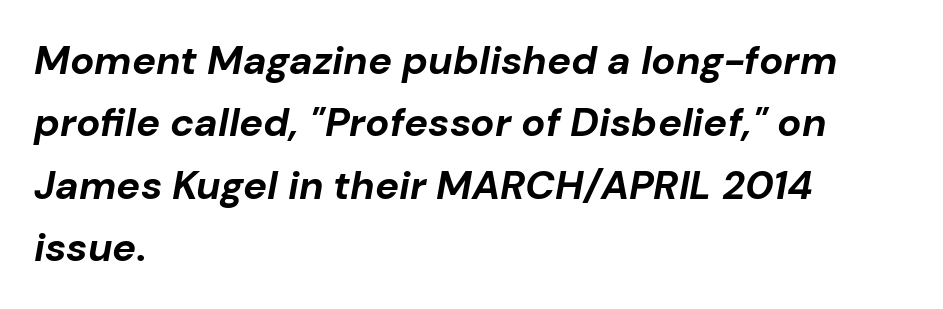
{"italic": "yes", "lean": "right", "slant_degrees": 10, "bold": "yes", "weight": "bold", "width": "normal", "stroke_contrast": "low", "x_height": "medium", "monospaced": "no", "underline": "no", "align": "left", "line_spacing": "normal", "line_spacing_ratio": 1.56, "letter_spacing": "normal", "letter_spacing_em": 0.0, "glyph_px": 40}
